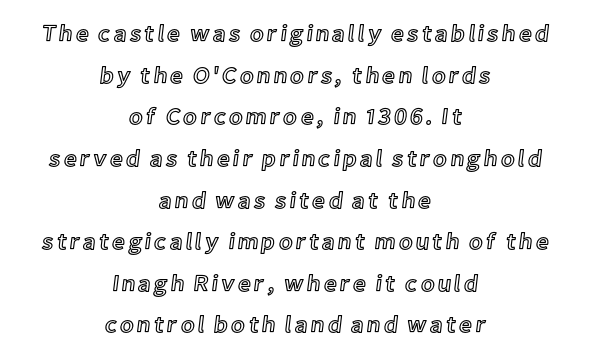
{"underline": "no", "align": "center", "line_spacing_ratio": 1.81, "glyph_px": 23}
